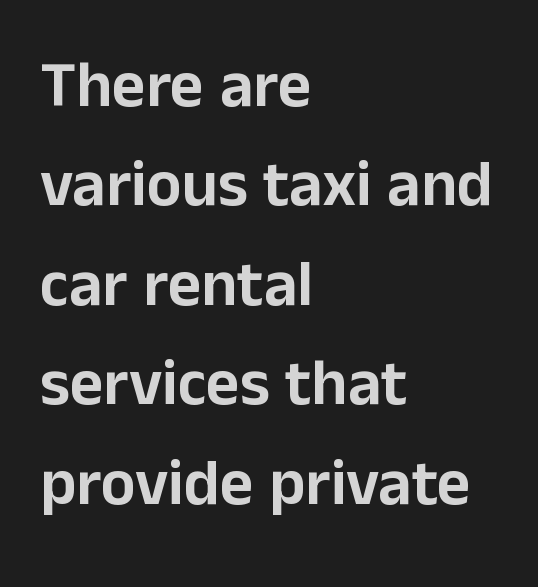
{"serif": "no", "italic": "no", "width": "normal", "stroke_contrast": "low", "x_height": "medium", "monospaced": "no", "underline": "no", "align": "left", "line_spacing": "normal", "line_spacing_ratio": 1.53, "letter_spacing": "normal", "letter_spacing_em": 0.0, "glyph_px": 65}
